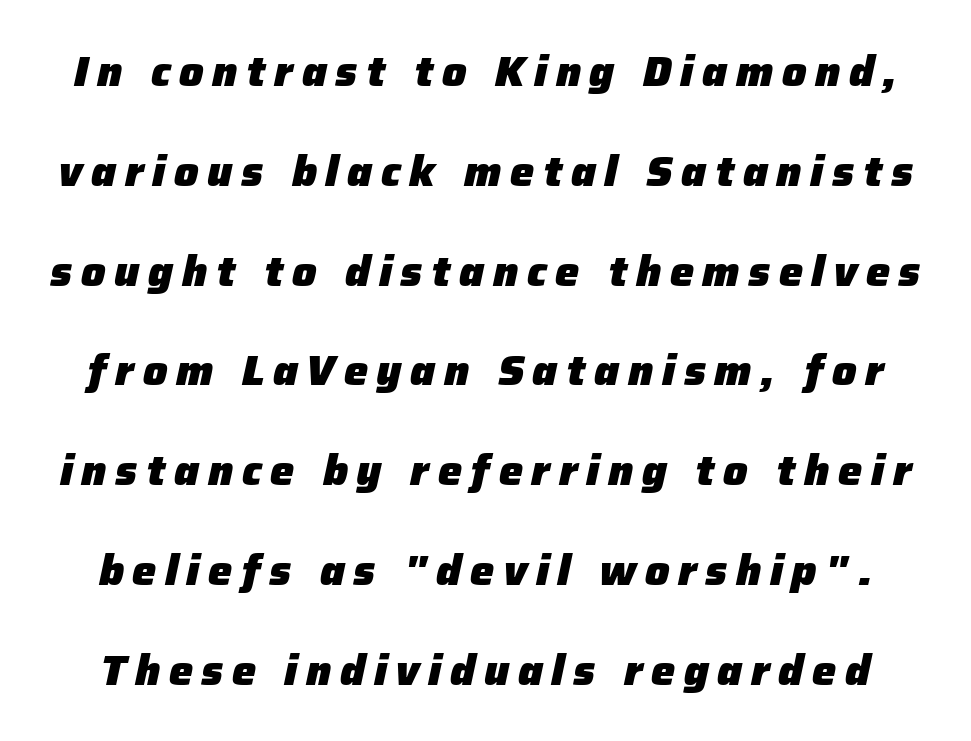
Q: Is the text bold? A: Yes.
Q: Is the text italic (slanted)? A: Yes, it leans right by about 12 degrees.
Q: Is the text underlined? A: No.
Q: Is the spacing between letters normal or unusually wide? A: Unusually wide.
Q: Is the spacing between lines tight, normal or loose? A: Loose.
Q: Width (condensed, normal, or wide)? A: Normal.
Q: Stroke contrast? A: Low.
Q: x-height? A: Medium.
Q: Monospaced? A: No.
